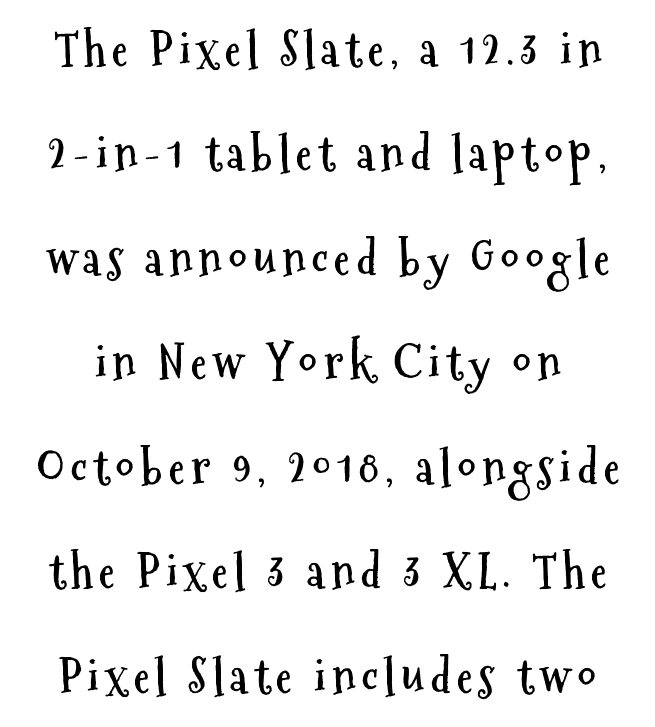
Rendered with straight, roman letterforms. The designer went with a sans here, leaving each stem footless. Each row of text sits above clean, open space. Heft: maximum for text — a bold.
